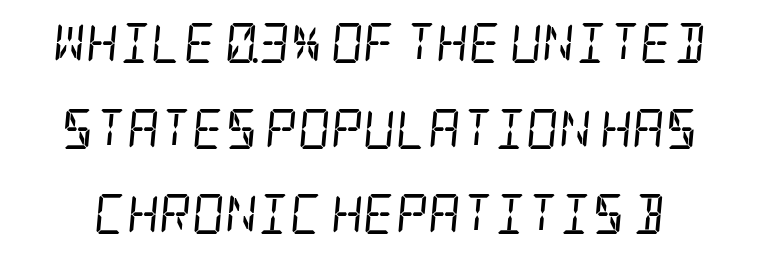
Q: Is the text bold? A: No.
Q: Is the text italic (slanted)? A: Yes, it leans right by about 5 degrees.
Q: Is the typeface a serif or a sans-serif typeface? A: Serif.
Q: Is the text underlined? A: No.
Q: Is the spacing between letters normal or unusually wide? A: Normal.
Q: Is the spacing between lines tight, normal or loose? A: Loose.
Q: Width (condensed, normal, or wide)? A: Condensed.
Q: Stroke contrast? A: Low.
Q: x-height? A: Large.
